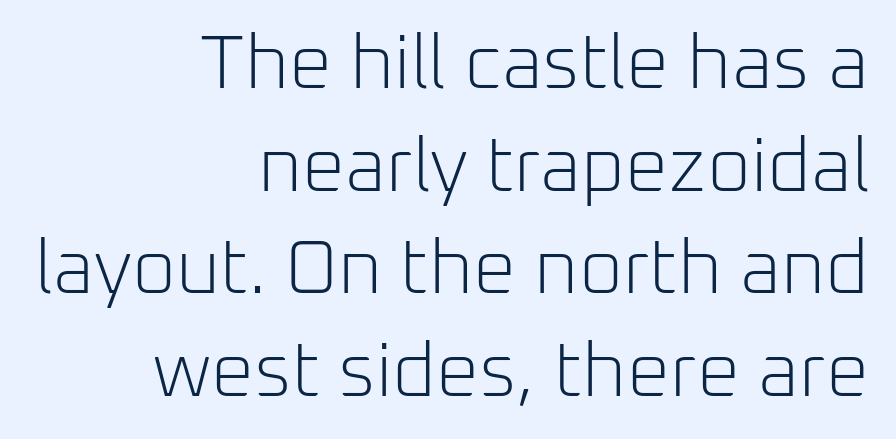
The image shows 76 px light sans-serif type, upright; set right-aligned, normal line spacing (1.35x), normal letter spacing, not underlined; low stroke contrast and a medium x-height.
